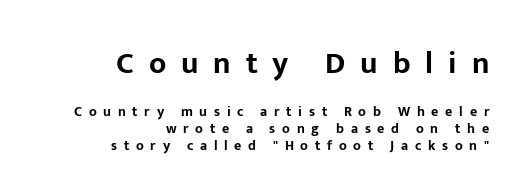
{"serif": "no", "italic": "no", "bold": "yes", "weight": "bold", "width": "normal", "stroke_contrast": "low", "x_height": "medium", "monospaced": "no", "underline": "no", "align": "right", "line_spacing_ratio": 1.22, "letter_spacing": "wide", "letter_spacing_em": 0.48, "larger_block": "first", "size_ratio": 2.21, "glyph_px": 31}
